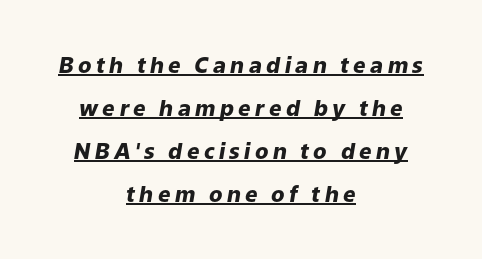
{"italic": "yes", "lean": "right", "slant_degrees": 9, "bold": "yes", "underline": "yes", "align": "center", "line_spacing": "loose", "line_spacing_ratio": 1.95, "letter_spacing": "wide", "letter_spacing_em": 0.2, "glyph_px": 22}
